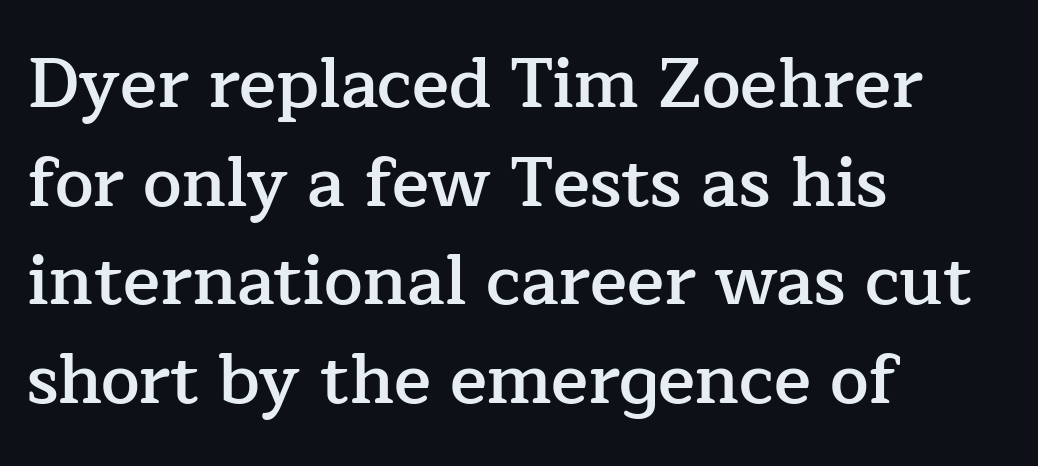
Q: Is the text bold? A: Semi-bold.
Q: Is the text italic (slanted)? A: No, it is upright.
Q: Is the typeface a serif or a sans-serif typeface? A: Serif.
Q: Is the text underlined? A: No.
Q: How is the paragraph aligned? A: Left-aligned.
Q: Is the spacing between letters normal or unusually wide? A: Normal.
Q: Is the spacing between lines tight, normal or loose? A: Normal.
Q: Width (condensed, normal, or wide)? A: Normal.
Q: Stroke contrast? A: Low.
Q: x-height? A: Medium.
Q: Monospaced? A: No.
